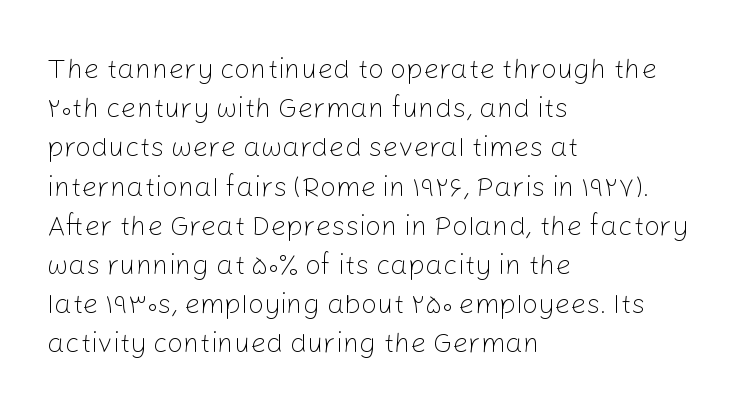
The characters display no serif detailing; their extremities are plain. Quick note: underline off. No italicization has been applied; the sample stays upright. The block of text has a typical density, with ordinary space between rows. The characters are drawn with everyday or finer stroke widths. Nobody touched the tracking dial on this one.
